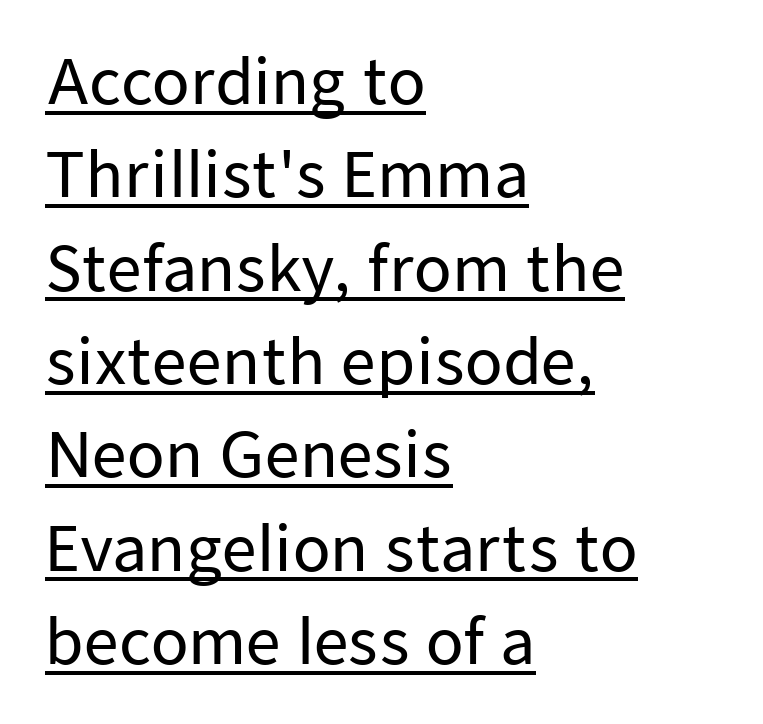
{"serif": "no", "italic": "no", "width": "normal", "stroke_contrast": "low", "x_height": "medium", "monospaced": "no", "underline": "yes", "align": "left", "line_spacing": "normal", "line_spacing_ratio": 1.53, "letter_spacing": "normal", "letter_spacing_em": 0.0, "glyph_px": 61}
